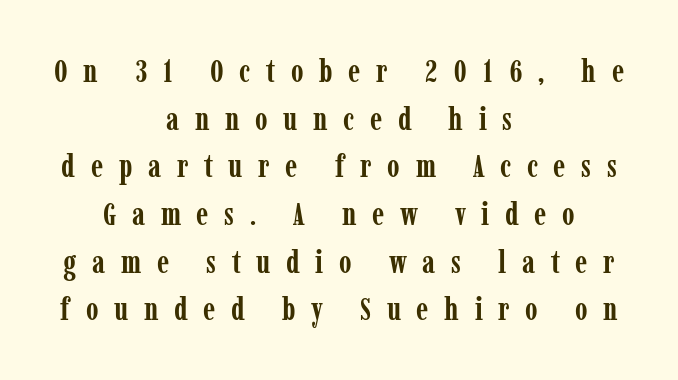
The image shows 32 px semibold, condensed serif type, upright; set centered, normal line spacing (1.49x), unusually wide letter spacing (+0.49 em), not underlined; low stroke contrast and a medium x-height.
